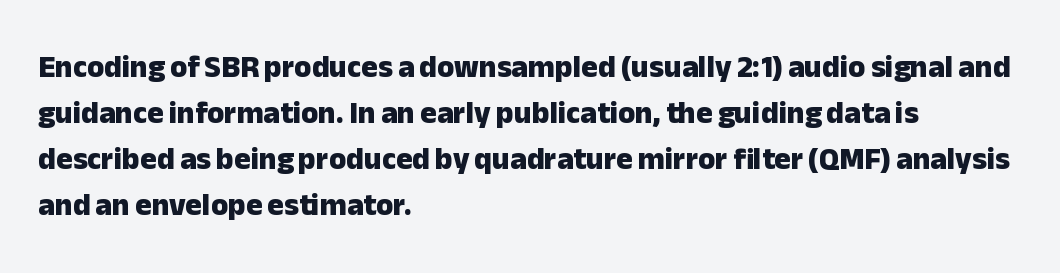
Typesetter's note: full bold, strokes at maximum text heaviness. The letterforms sit shoulder to shoulder at normal distance. The designer went with a sans here, leaving each stem footless. The letters advance in unequal steps, a hallmark of proportional type. This sample is left-justified, so line endings fall wherever the words run out.
